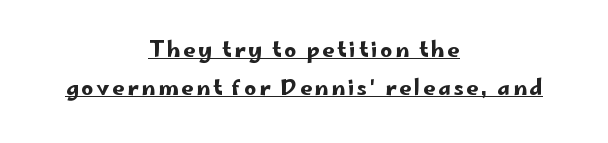
Q: Is the text italic (slanted)? A: No, it is upright.
Q: Is the text underlined? A: Yes.
Q: How is the paragraph aligned? A: Centered.
